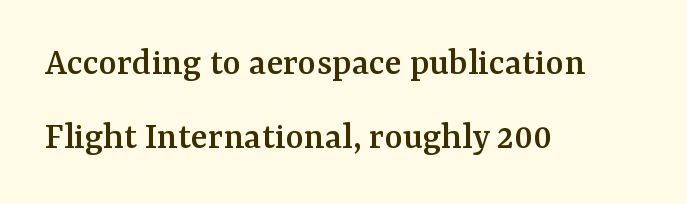
Typeset ragged right — the left edge is the straight one. Lines of text with bare space underneath. A typesetter would call this proportional, since set widths differ per character. A roman cut, with each character standing at attention. Type style note: has serifs. Compared with typical body copy, the letter spacing here is the same.
